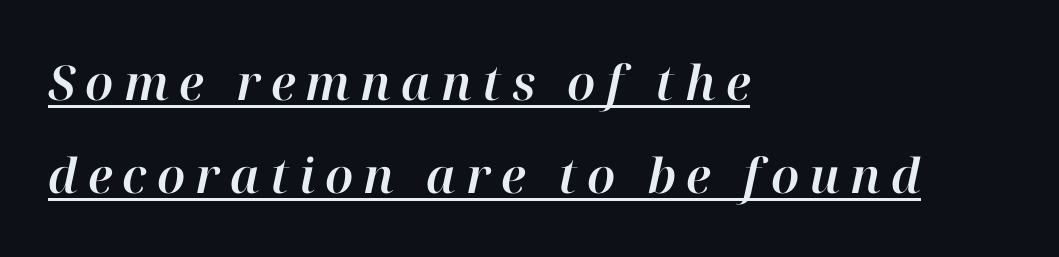
Compared with typical paragraphs, the rows here are farther apart. Honestly, the letter spacing is so wide it's the main thing you notice. Think of a printed novel: that variable character pitch is what you see here. Underlining? Definitely there.
